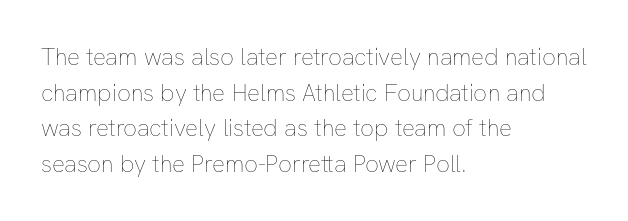
{"italic": "no", "bold": "no", "underline": "no", "align": "left", "line_spacing": "normal", "line_spacing_ratio": 1.48, "letter_spacing": "normal", "letter_spacing_em": 0.0, "glyph_px": 24}
